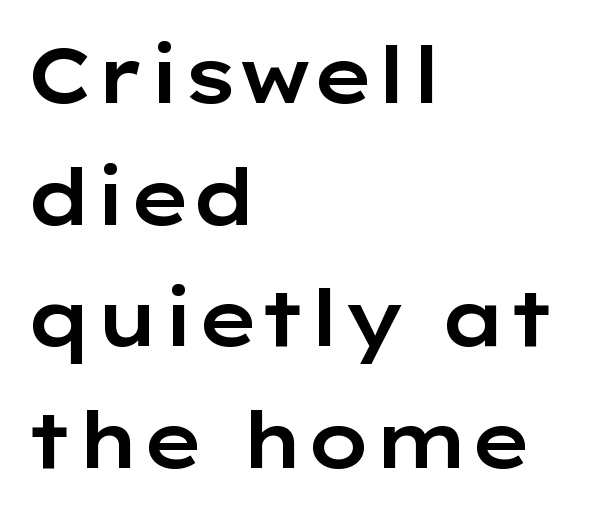
Q: Is the text italic (slanted)? A: No, it is upright.
Q: Is the typeface a serif or a sans-serif typeface? A: Sans-serif.
Q: Is the text underlined? A: No.
Q: How is the paragraph aligned? A: Left-aligned.
Q: Is the spacing between letters normal or unusually wide? A: Normal.
Q: Is the spacing between lines tight, normal or loose? A: Normal.
Q: Width (condensed, normal, or wide)? A: Wide.
Q: Stroke contrast? A: Low.
Q: x-height? A: Medium.
Q: Monospaced? A: No.
